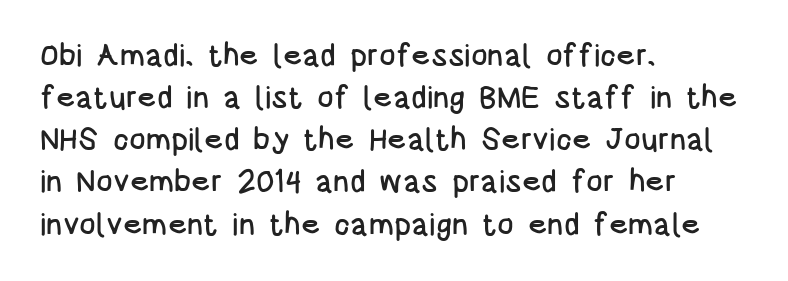
Q: Is the text italic (slanted)? A: No, it is upright.
Q: Is the typeface a serif or a sans-serif typeface? A: Sans-serif.
Q: Is the text underlined? A: No.
Q: How is the paragraph aligned? A: Left-aligned.
Q: Is the spacing between letters normal or unusually wide? A: Normal.
Q: Is the spacing between lines tight, normal or loose? A: Normal.
Q: Width (condensed, normal, or wide)? A: Condensed.
Q: Stroke contrast? A: Low.
Q: x-height? A: Large.
Q: Monospaced? A: No.
